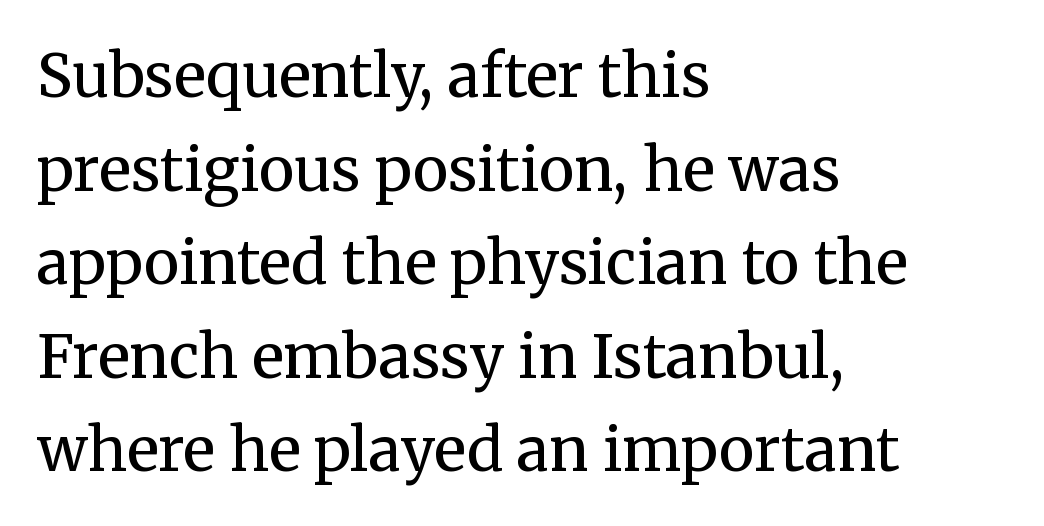
{"serif": "yes", "italic": "no", "bold": "no", "weight": "regular", "width": "normal", "stroke_contrast": "medium", "x_height": "medium", "monospaced": "no", "underline": "no", "align": "left", "line_spacing": "normal", "line_spacing_ratio": 1.56, "letter_spacing": "normal", "letter_spacing_em": 0.0, "glyph_px": 60}
